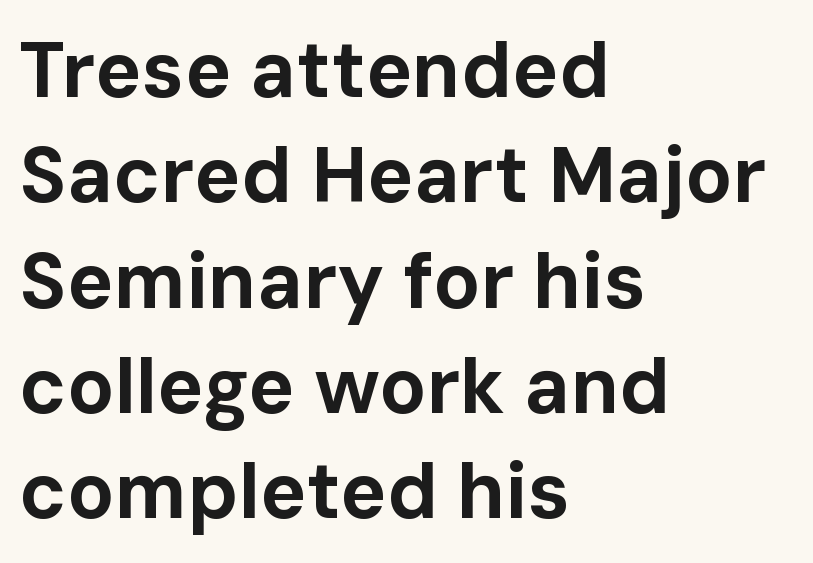
{"serif": "no", "italic": "no", "bold": "yes", "weight": "bold", "width": "normal", "stroke_contrast": "low", "x_height": "medium", "monospaced": "no", "underline": "no", "align": "left", "line_spacing": "normal", "line_spacing_ratio": 1.35, "letter_spacing": "normal", "letter_spacing_em": 0.0, "glyph_px": 78}
